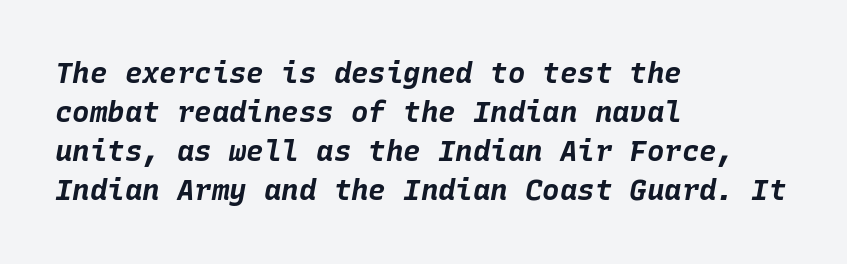
{"italic": "yes", "lean": "right", "slant_degrees": 10, "bold": "yes", "weight": "bold", "width": "normal", "stroke_contrast": "low", "x_height": "large", "monospaced": "yes", "underline": "no", "align": "left", "line_spacing": "normal", "line_spacing_ratio": 1.35, "letter_spacing": "normal", "letter_spacing_em": 0.0, "glyph_px": 29}
